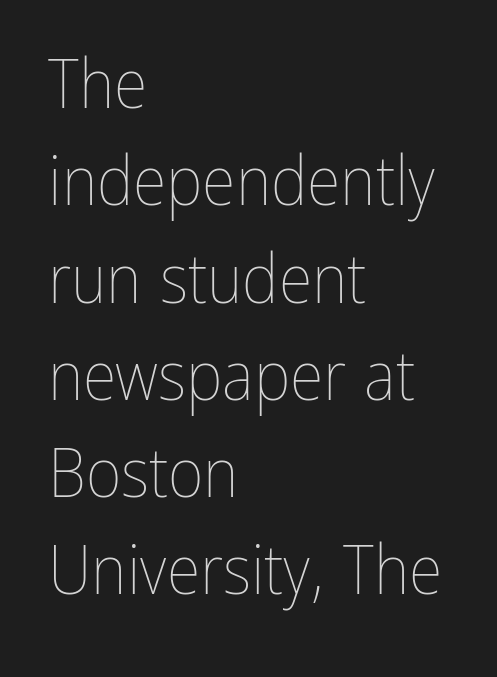
Varying glyph widths throughout — classic text-font behaviour. Words float on clear page, feet unadorned. Students, note that the glyphs here touch the page at normal intervals. Weight: in the light-to-regular range. Do the letters lean? They stand straight. Vertical spacing — default.
